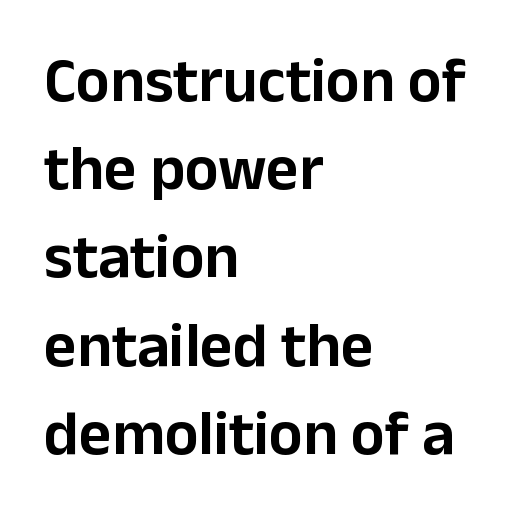
The string is rendered with underlining switched off. Caption: multi-line text, flush left, ragged right. You can tell from the bare stems that sans-serif type was used. What stands out about the letter spacing? Nothing — it is the standard amount. The letters stand straight up with perfectly vertical stems.
